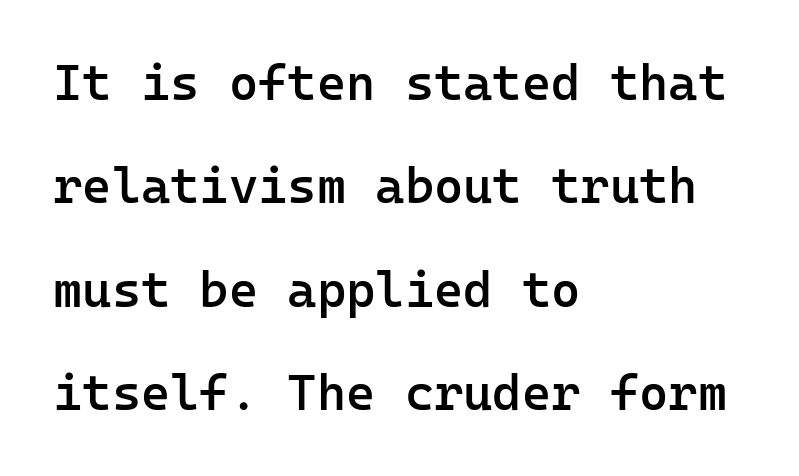
The image shows 50 px semibold sans-serif type, upright, monospaced; set left-aligned, loose line spacing (2.07x), normal letter spacing, not underlined; low stroke contrast and a medium x-height.
